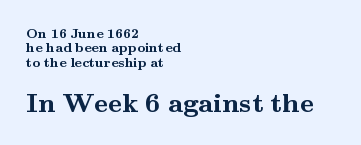
The passage shown has conventional tracking throughout. The font's upright variant was chosen for this text. The passage shown begins with its smaller block and ends with its larger one. In terms of weight, the rendering is a true, heavy bold.
